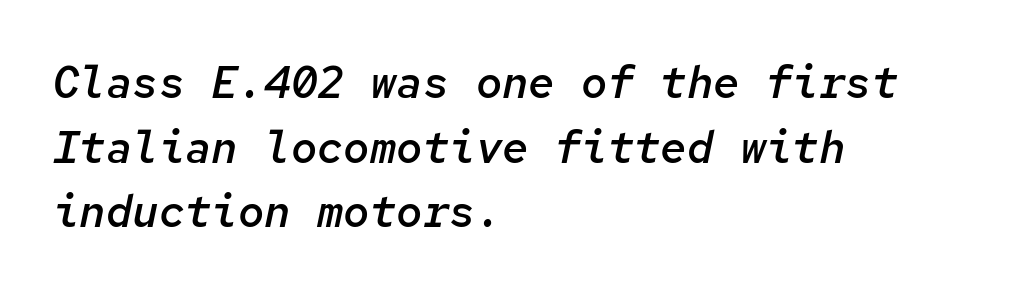
The image shows 44 px semibold type, italic (leaning right), monospaced; set left-aligned, normal line spacing (1.47x), normal letter spacing, not underlined; low stroke contrast and a medium x-height.
